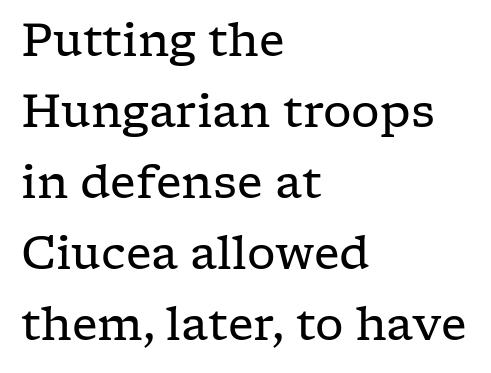
The image shows 45 px regular-weight, wide serif type, upright; set left-aligned, normal line spacing (1.58x), normal letter spacing, not underlined; low stroke contrast and a medium x-height.
